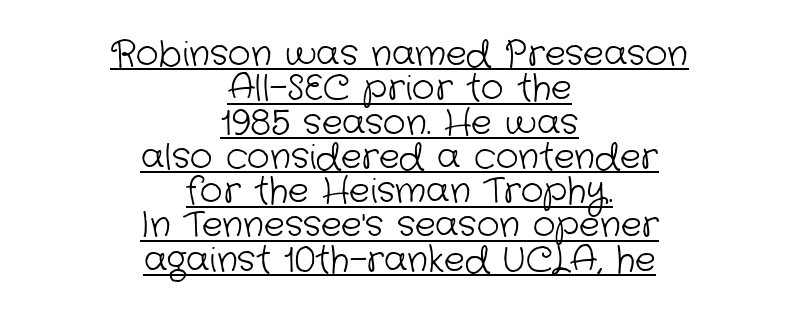
Q: Is the text bold? A: No.
Q: Is the typeface a serif or a sans-serif typeface? A: Sans-serif.
Q: Is the text underlined? A: Yes.
Q: How is the paragraph aligned? A: Centered.
Q: Is the spacing between letters normal or unusually wide? A: Normal.
Q: Is the spacing between lines tight, normal or loose? A: Tight.
Q: Width (condensed, normal, or wide)? A: Normal.
Q: Stroke contrast? A: Low.
Q: x-height? A: Medium.
Q: Monospaced? A: No.
